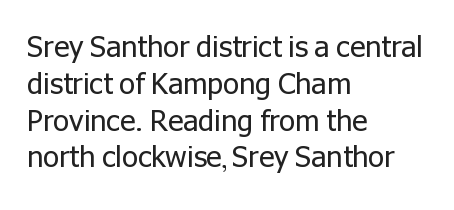
Q: Is the text bold? A: No.
Q: Is the text italic (slanted)? A: No, it is upright.
Q: Is the typeface a serif or a sans-serif typeface? A: Sans-serif.
Q: Is the text underlined? A: No.
Q: How is the paragraph aligned? A: Left-aligned.
Q: Is the spacing between letters normal or unusually wide? A: Normal.
Q: Is the spacing between lines tight, normal or loose? A: Normal.
Q: Width (condensed, normal, or wide)? A: Normal.
Q: Stroke contrast? A: Low.
Q: x-height? A: Medium.
Q: Monospaced? A: No.
